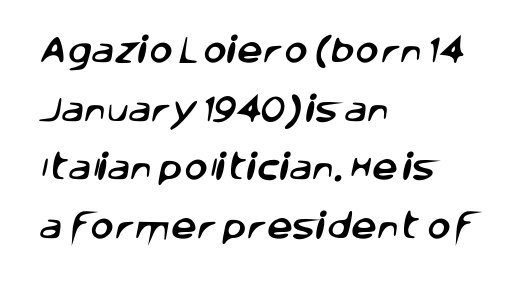
The image shows 29 px sans-serif type; set left-aligned, loose line spacing (2.02x), normal letter spacing, not underlined; low stroke contrast and a large x-height.
